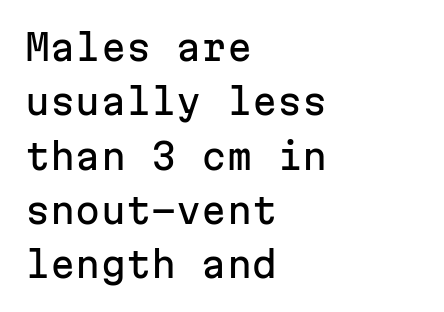
The image shows 36 px sans-serif type, upright, monospaced; set left-aligned, normal line spacing (1.51x), normal letter spacing, not underlined; low stroke contrast and a medium x-height.
